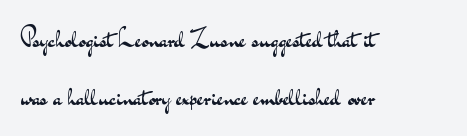
Q: Is the text bold? A: No.
Q: Is the text italic (slanted)? A: Yes.
Q: Is the text underlined? A: No.
Q: How is the paragraph aligned? A: Left-aligned.
Q: Is the spacing between letters normal or unusually wide? A: Normal.
Q: Is the spacing between lines tight, normal or loose? A: Loose.
